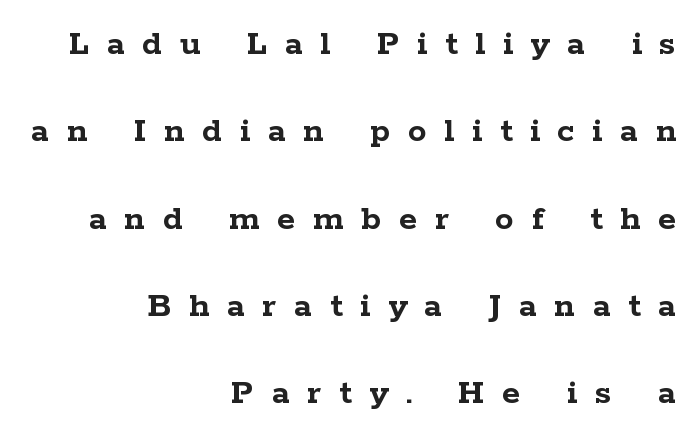
Students, this is bold: see how much ink each stroke carries. Check the space under the baseline: it is left empty. Do the characters align in a grid? No, the font is proportional. Font category for this specimen: serif. Does the copy run flush right? Yes — the right margin is perfectly even.
